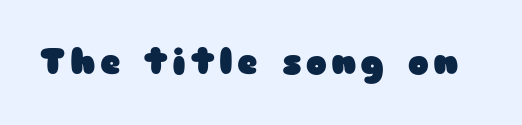
{"serif": "no", "italic": "no", "bold": "yes", "weight": "heavy", "width": "wide", "stroke_contrast": "low", "x_height": "medium", "monospaced": "no", "underline": "no", "glyph_px": 35}
